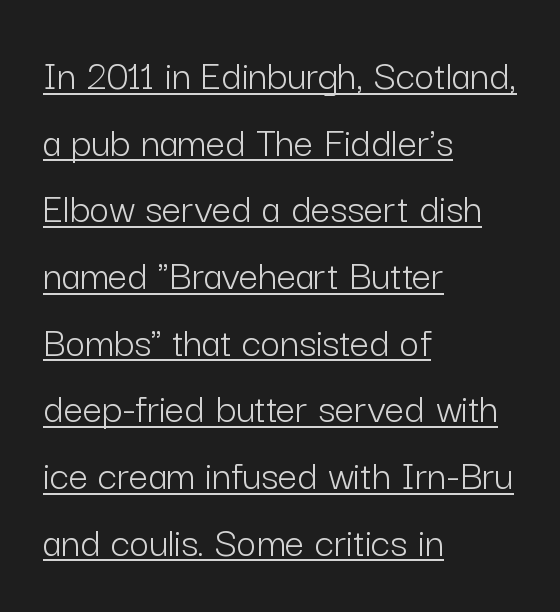
The image shows 43 px light sans-serif type, upright; set left-aligned, normal line spacing (1.55x), normal letter spacing, underlined; low stroke contrast and a medium x-height.
